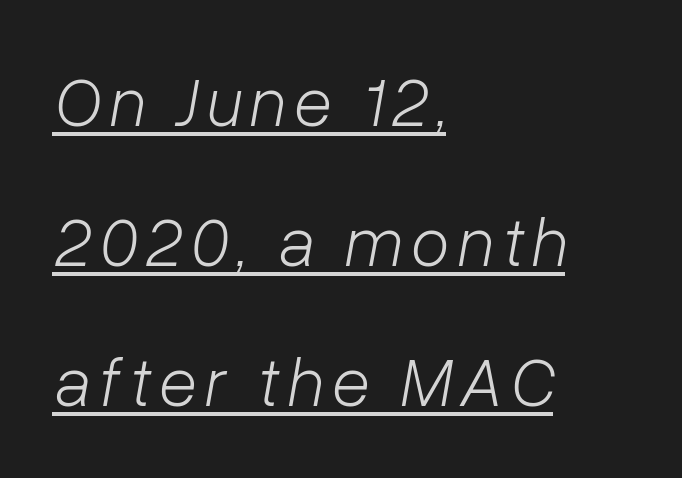
The image shows 70 px light type, italic (leaning right); set left-aligned, loose line spacing (2.0x), underlined; low stroke contrast and a medium x-height.
